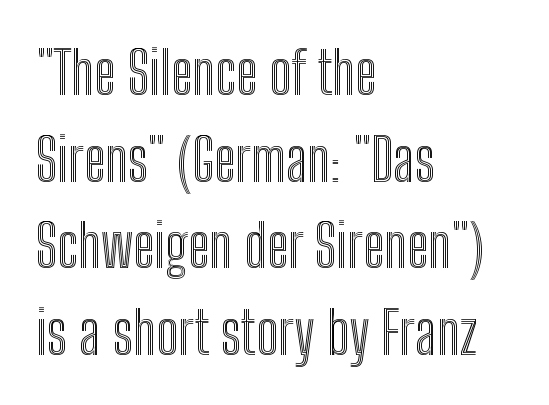
Type without underlining. What stands out about the letter spacing? Nothing — it is the standard amount. Caption: multi-line text, flush left, ragged right. Leading: standard. Character widths vary here, with narrow letters taking less room than wide ones.
